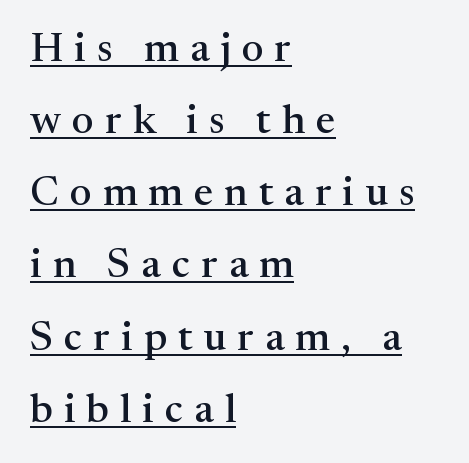
Q: Is the text italic (slanted)? A: No, it is upright.
Q: Is the typeface a serif or a sans-serif typeface? A: Serif.
Q: Is the text underlined? A: Yes.
Q: How is the paragraph aligned? A: Left-aligned.
Q: Is the spacing between letters normal or unusually wide? A: Unusually wide.
Q: Width (condensed, normal, or wide)? A: Normal.
Q: Stroke contrast? A: Medium.
Q: x-height? A: Medium.
Q: Monospaced? A: No.
